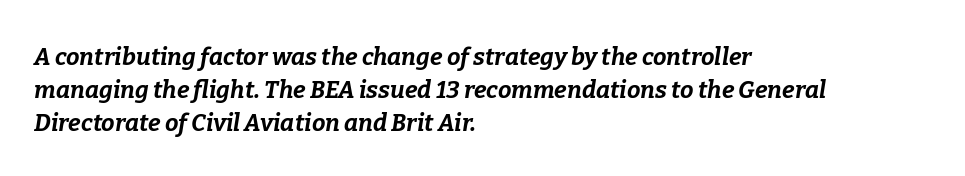
The image shows 24 px bold type, italic (leaning right); set left-aligned, normal line spacing (1.38x), normal letter spacing, not underlined.
